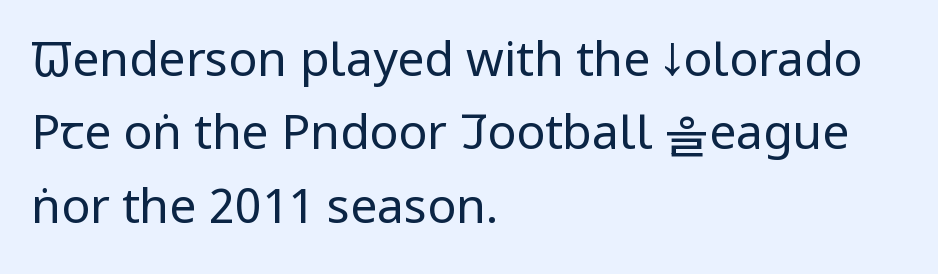
{"serif": "no", "italic": "no", "bold": "no", "weight": "regular", "width": "condensed", "stroke_contrast": "low", "x_height": "large", "monospaced": "no", "underline": "no", "align": "left", "line_spacing": "normal", "line_spacing_ratio": 1.53, "letter_spacing": "normal", "letter_spacing_em": 0.0, "glyph_px": 48}
